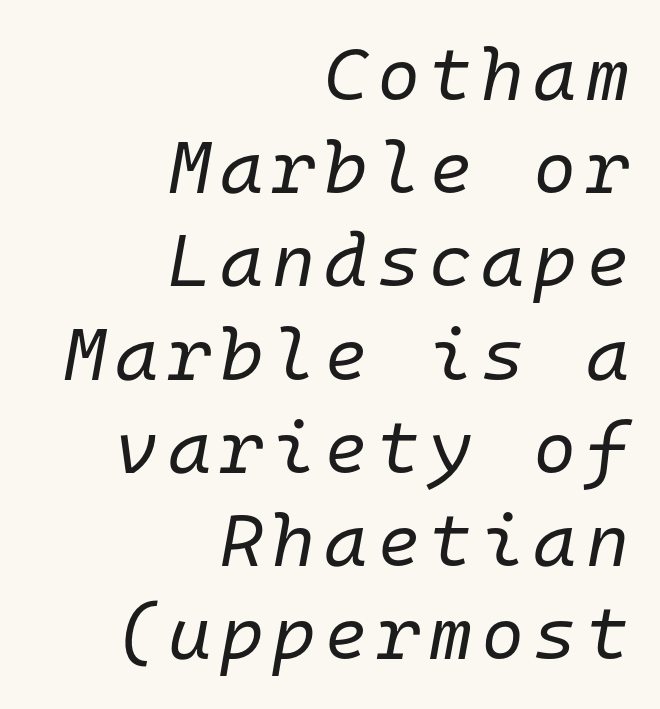
The image shows 74 px regular-weight type, italic (leaning right), monospaced; set right-aligned, normal line spacing (1.26x), not underlined; low stroke contrast and a medium x-height.
